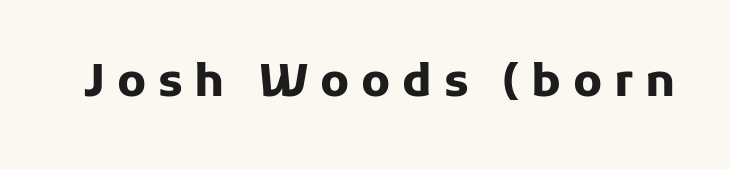
The image shows 45 px heavy sans-serif type, upright; set unusually wide letter spacing (+0.26 em), not underlined; low stroke contrast and a medium x-height.
